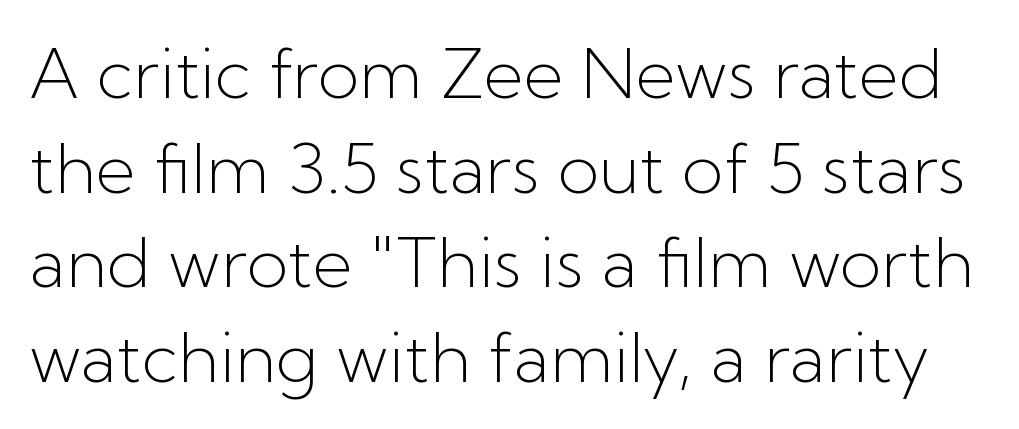
{"serif": "no", "italic": "no", "bold": "no", "weight": "light", "width": "normal", "stroke_contrast": "low", "x_height": "medium", "monospaced": "no", "underline": "no", "line_spacing": "normal", "line_spacing_ratio": 1.37, "letter_spacing": "normal", "letter_spacing_em": 0.0, "glyph_px": 69}
